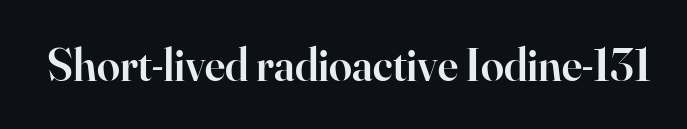
The image shows 46 px semibold serif type, upright; set normal letter spacing, not underlined; high stroke contrast and a small x-height.
